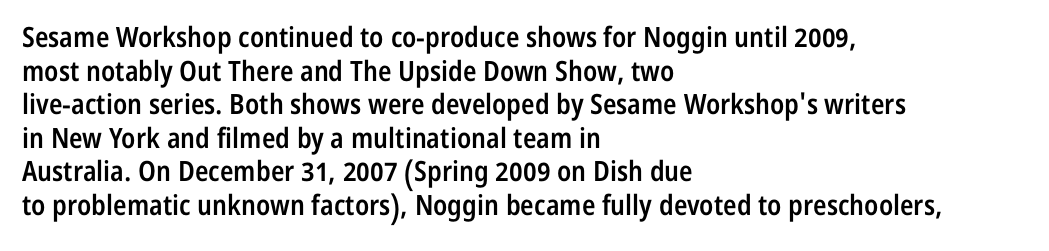
{"serif": "no", "italic": "no", "bold": "semi", "weight": "semibold", "width": "condensed", "stroke_contrast": "low", "x_height": "medium", "monospaced": "no", "underline": "no", "align": "left", "line_spacing_ratio": 1.2, "letter_spacing": "normal", "letter_spacing_em": 0.0, "glyph_px": 28}
